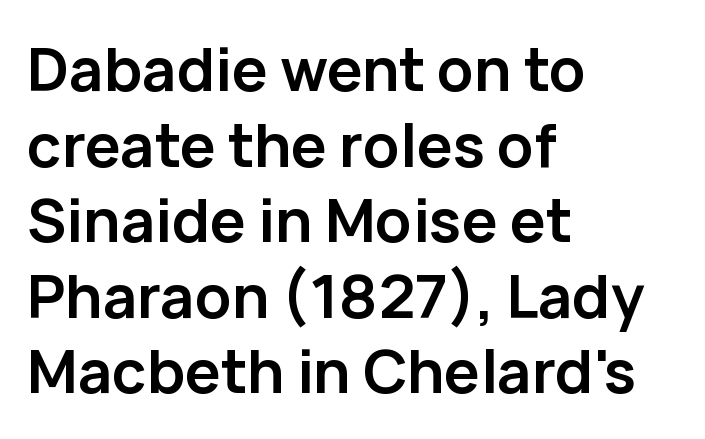
Q: Is the text bold? A: Yes.
Q: Is the text italic (slanted)? A: No, it is upright.
Q: Is the typeface a serif or a sans-serif typeface? A: Sans-serif.
Q: Is the text underlined? A: No.
Q: How is the paragraph aligned? A: Left-aligned.
Q: Is the spacing between letters normal or unusually wide? A: Normal.
Q: Is the spacing between lines tight, normal or loose? A: Normal.
Q: Width (condensed, normal, or wide)? A: Normal.
Q: Stroke contrast? A: Low.
Q: x-height? A: Medium.
Q: Monospaced? A: No.
